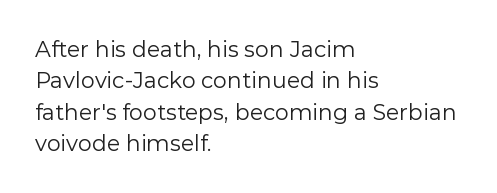
{"italic": "no", "bold": "no", "underline": "no", "align": "left", "line_spacing": "normal", "line_spacing_ratio": 1.43, "letter_spacing": "normal", "letter_spacing_em": 0.0, "glyph_px": 22}
